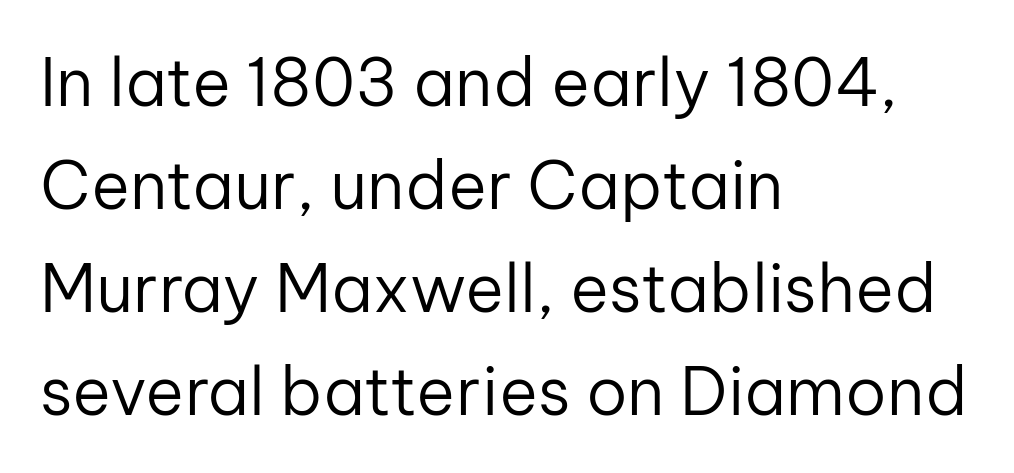
Q: Is the text bold? A: No.
Q: Is the text italic (slanted)? A: No, it is upright.
Q: Is the typeface a serif or a sans-serif typeface? A: Sans-serif.
Q: Is the text underlined? A: No.
Q: How is the paragraph aligned? A: Left-aligned.
Q: Is the spacing between letters normal or unusually wide? A: Normal.
Q: Is the spacing between lines tight, normal or loose? A: Normal.
Q: Width (condensed, normal, or wide)? A: Normal.
Q: Stroke contrast? A: Low.
Q: x-height? A: Medium.
Q: Monospaced? A: No.
